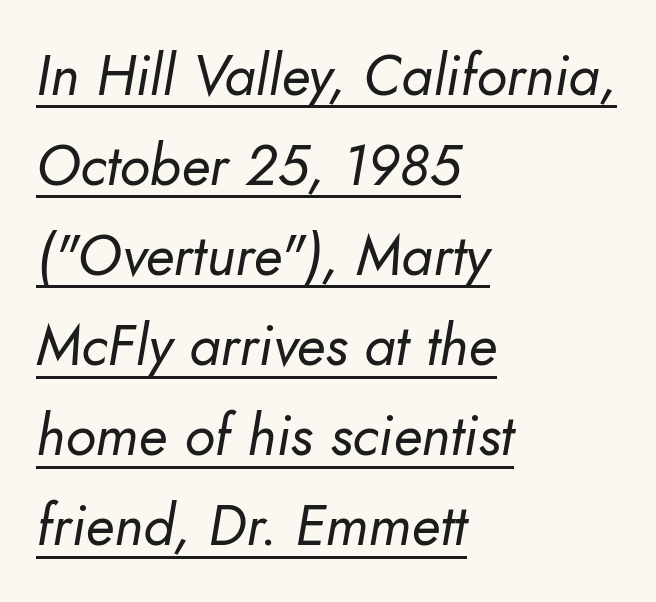
Would a proofreader flag this as italicized? Yes. The paragraph has a hard left edge and a soft right edge. Line spacing here is normal. You can see a thin bar hugging the bottom of the glyphs.
